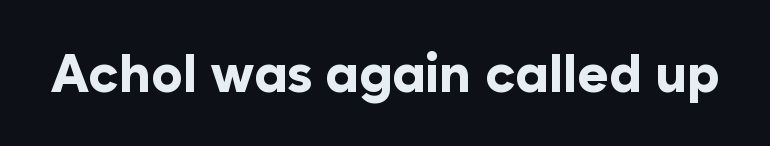
Q: Is the text bold? A: Yes.
Q: Is the text italic (slanted)? A: No, it is upright.
Q: Is the typeface a serif or a sans-serif typeface? A: Sans-serif.
Q: Is the text underlined? A: No.
Q: Is the spacing between letters normal or unusually wide? A: Normal.
Q: Width (condensed, normal, or wide)? A: Normal.
Q: Stroke contrast? A: Low.
Q: x-height? A: Medium.
Q: Monospaced? A: No.
